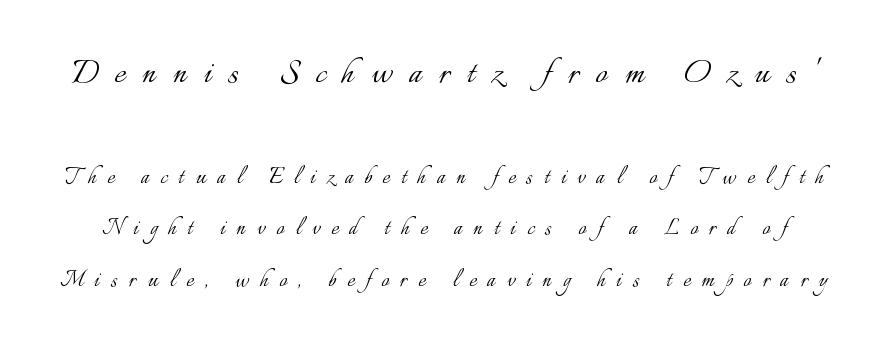
Q: Is the text bold? A: No.
Q: Is the text italic (slanted)? A: Yes.
Q: Is the text underlined? A: No.
Q: Is the spacing between letters normal or unusually wide? A: Unusually wide.
Q: Is the spacing between lines tight, normal or loose? A: Loose.
Q: Which block of text is set in a larger size, the first (top) or the second (bottom)? A: The first (top) one.
Q: Width (condensed, normal, or wide)? A: Normal.
Q: Stroke contrast? A: Low.
Q: x-height? A: Small.
Q: Monospaced? A: No.
